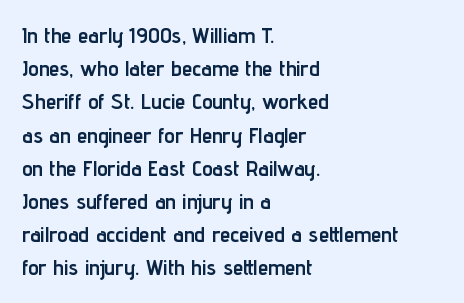
The image shows 21 px bold type, upright; set left-aligned, normal line spacing (1.58x), normal letter spacing, not underlined.
